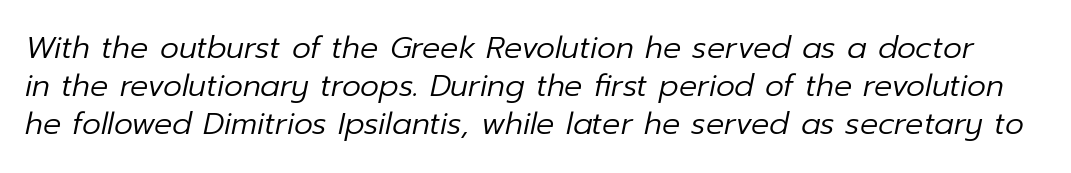
A bare baseline throughout the passage. Looking at the ascenders, they clearly lean. The rendering uses natural spacing where letterforms have individual widths. Interline gaps are of average width in this sample.
